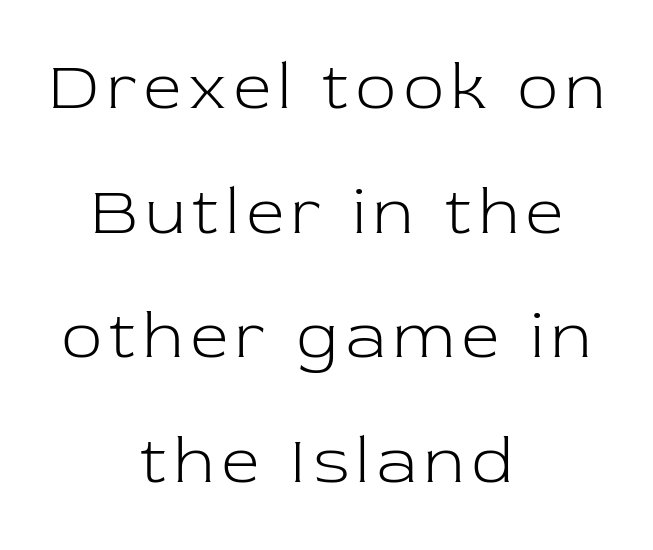
Q: Is the text bold? A: No.
Q: Is the text italic (slanted)? A: No, it is upright.
Q: Is the typeface a serif or a sans-serif typeface? A: Serif.
Q: Is the text underlined? A: No.
Q: How is the paragraph aligned? A: Centered.
Q: Width (condensed, normal, or wide)? A: Normal.
Q: Stroke contrast? A: Low.
Q: x-height? A: Medium.
Q: Monospaced? A: No.
